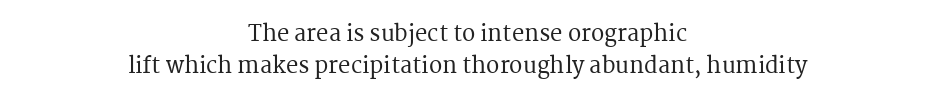
Q: Is the text italic (slanted)? A: No, it is upright.
Q: Is the text underlined? A: No.
Q: How is the paragraph aligned? A: Centered.
Q: Is the spacing between letters normal or unusually wide? A: Normal.
Q: Is the spacing between lines tight, normal or loose? A: Normal.
